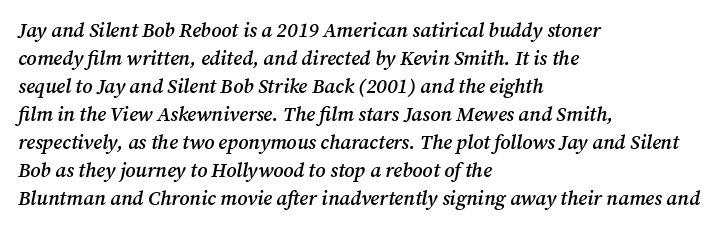
The image shows 20 px text type, italic (leaning right); set left-aligned, normal line spacing (1.4x), normal letter spacing, not underlined.
